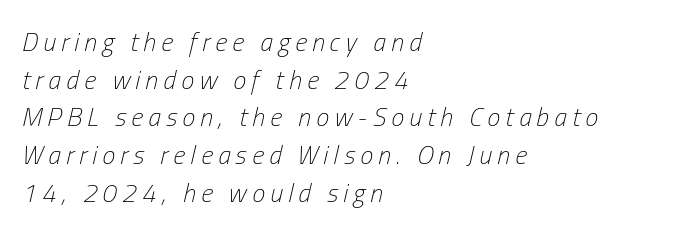
The image shows 26 px text type, italic (leaning right); set left-aligned, normal line spacing (1.45x), unusually wide letter spacing (+0.2 em), not underlined.
